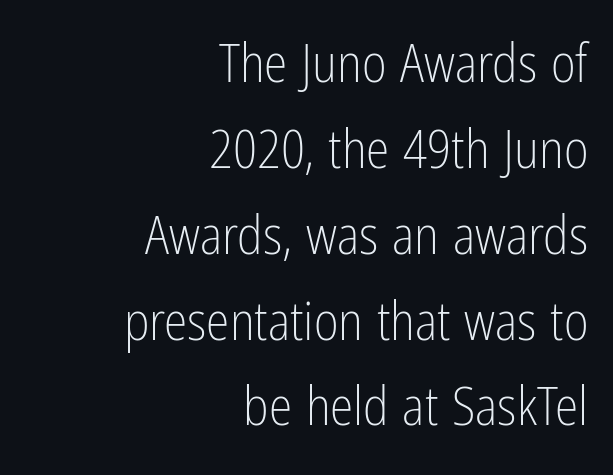
The face used here is proportionally spaced, like ordinary book or web type. What's the leading like? Ordinary, nothing unusual. Rule under the text: the space is simply empty. Stems and bowls with no extra thickness — not bold. Characters remain perfectly vertical along every line. Does the copy run flush right? Yes — the right margin is perfectly even.
